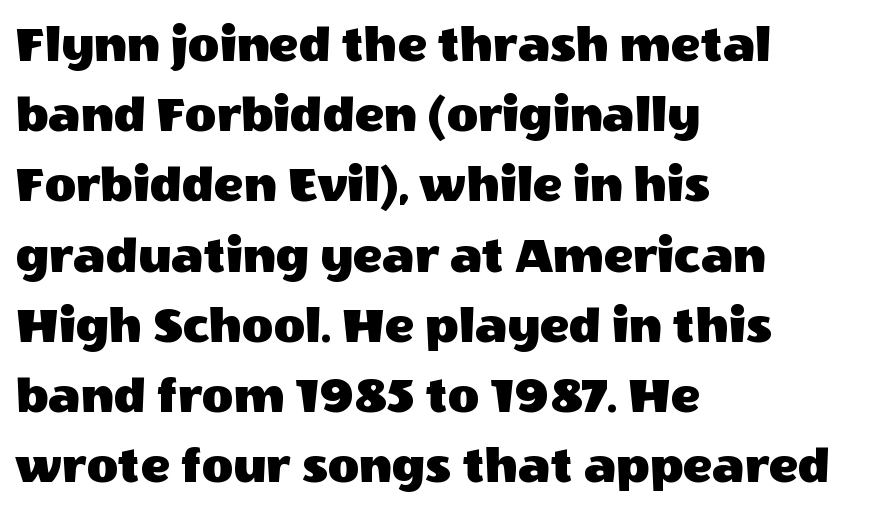
The image shows 54 px sans-serif type, upright; set left-aligned, normal line spacing (1.3x), normal letter spacing, not underlined; a large x-height.
